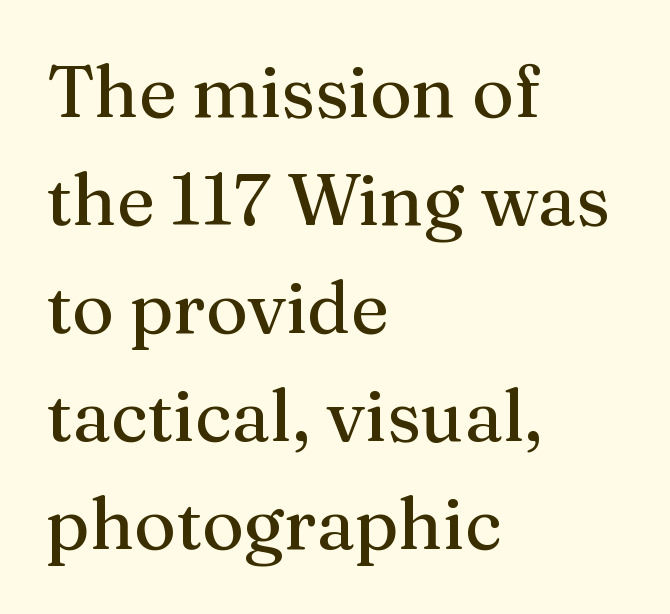
The image shows 72 px serif type, upright; set left-aligned, normal line spacing (1.5x), normal letter spacing, not underlined; medium stroke contrast and a medium x-height.
